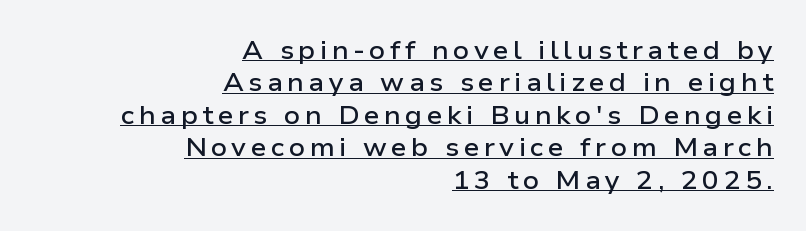
Visually the block forms a straight wall on the right and a jagged coastline on the left. The block of text has a typical density, with ordinary space between rows. The specimen includes a rule beneath the text block's lines. A roman cut, with each character standing at attention.
